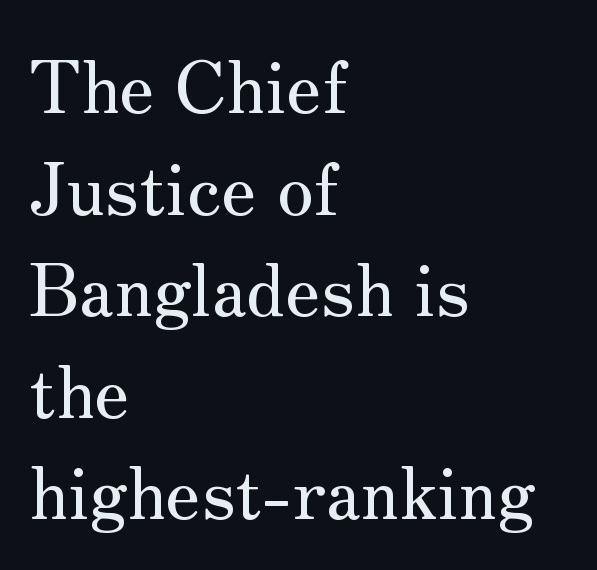
The image shows 72 px serif type, upright; set left-aligned, normal line spacing (1.41x), normal letter spacing, not underlined; medium stroke contrast and a small x-height.
